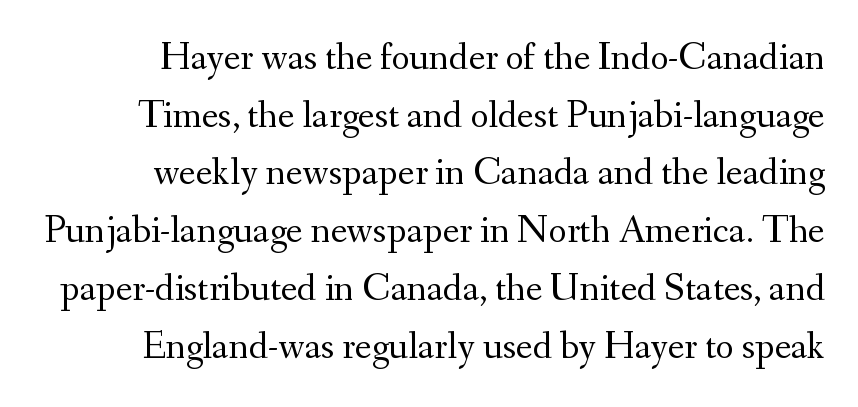
The image shows 39 px regular-weight serif type, upright; set right-aligned, normal line spacing (1.48x), normal letter spacing, not underlined; medium stroke contrast and a small x-height.
